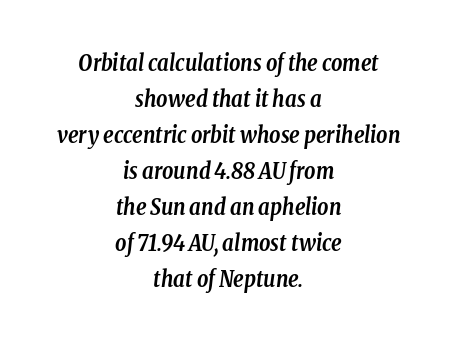
The image shows 22 px bold type, italic (leaning right); set centered, normal line spacing (1.64x), normal letter spacing, not underlined.
